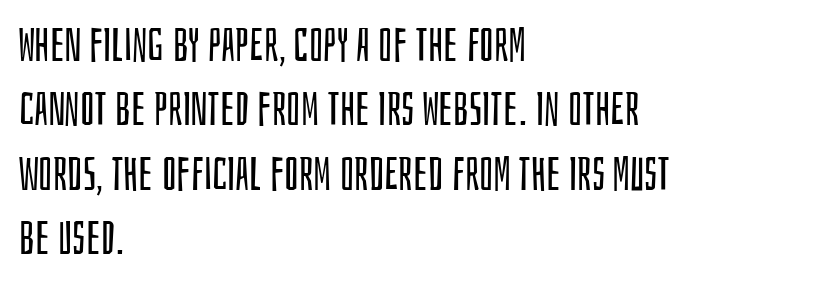
Q: Is the text bold? A: No.
Q: Is the text italic (slanted)? A: No, it is upright.
Q: Is the typeface a serif or a sans-serif typeface? A: Sans-serif.
Q: Is the text underlined? A: No.
Q: How is the paragraph aligned? A: Left-aligned.
Q: Is the spacing between letters normal or unusually wide? A: Normal.
Q: Is the spacing between lines tight, normal or loose? A: Normal.
Q: Width (condensed, normal, or wide)? A: Condensed.
Q: Stroke contrast? A: Low.
Q: x-height? A: Large.
Q: Monospaced? A: No.
